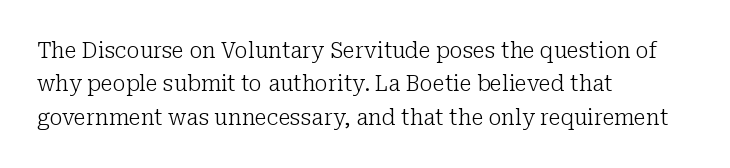
The image shows 22 px text type, upright; set left-aligned, normal line spacing (1.52x), normal letter spacing, not underlined.
